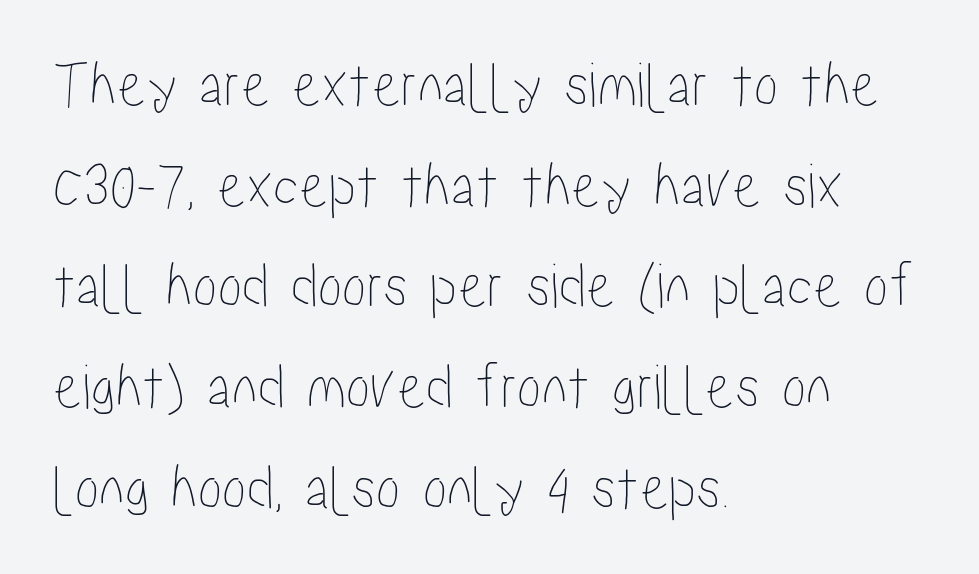
Compared with typical body copy, the letter spacing here is the same. Interline gaps are of average width in this sample. Here the designer chose a conventional face with non-uniform glyph widths. The string is rendered with underlining switched off. Which margin do the lines hug? The left one — the right edge is uneven. Italic? Not at all — the glyphs are vertical.
